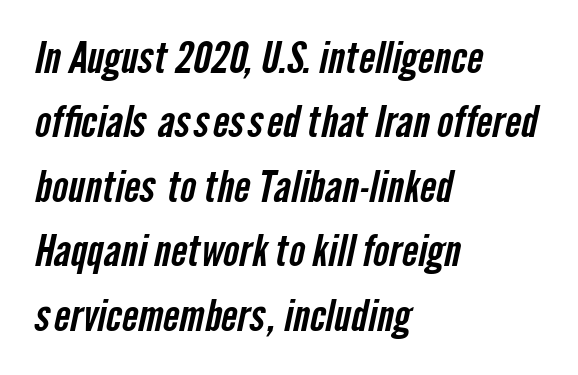
Q: Is the typeface a serif or a sans-serif typeface? A: Sans-serif.
Q: Is the text underlined? A: No.
Q: How is the paragraph aligned? A: Left-aligned.
Q: Is the spacing between letters normal or unusually wide? A: Normal.
Q: Is the spacing between lines tight, normal or loose? A: Normal.
Q: Width (condensed, normal, or wide)? A: Condensed.
Q: Stroke contrast? A: Low.
Q: x-height? A: Medium.
Q: Monospaced? A: No.
